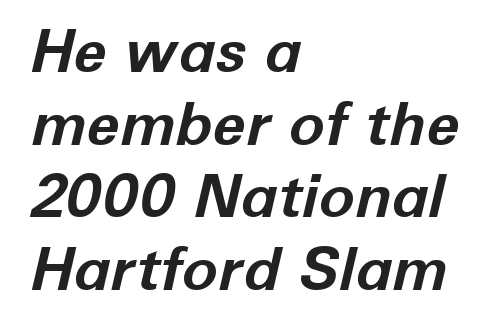
The image shows 60 px bold type, italic (leaning right); set left-aligned, line spacing 1.21x, normal letter spacing, not underlined; low stroke contrast and a medium x-height.
